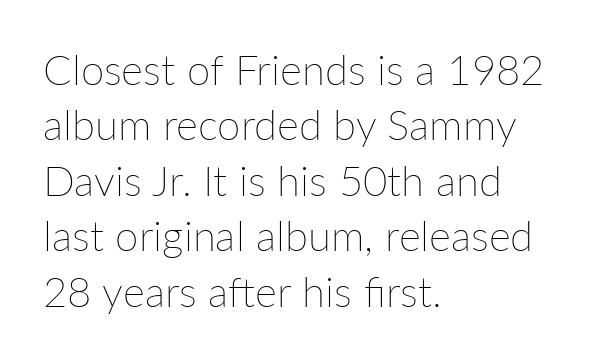
Q: Is the text bold? A: No.
Q: Is the text italic (slanted)? A: No, it is upright.
Q: Is the text underlined? A: No.
Q: How is the paragraph aligned? A: Left-aligned.
Q: Is the spacing between letters normal or unusually wide? A: Normal.
Q: Is the spacing between lines tight, normal or loose? A: Normal.
Q: Width (condensed, normal, or wide)? A: Normal.
Q: Stroke contrast? A: Low.
Q: x-height? A: Medium.
Q: Monospaced? A: No.
